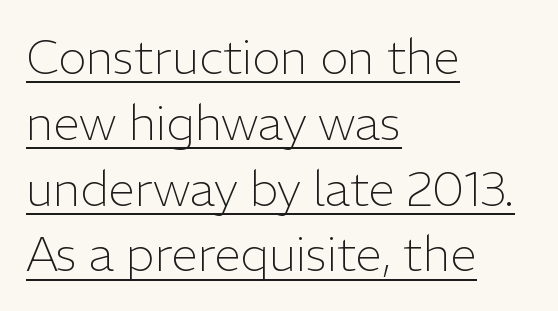
Q: Is the text bold? A: No.
Q: Is the text italic (slanted)? A: No, it is upright.
Q: Is the typeface a serif or a sans-serif typeface? A: Sans-serif.
Q: Is the text underlined? A: Yes.
Q: How is the paragraph aligned? A: Left-aligned.
Q: Is the spacing between letters normal or unusually wide? A: Normal.
Q: Is the spacing between lines tight, normal or loose? A: Normal.
Q: Width (condensed, normal, or wide)? A: Normal.
Q: Stroke contrast? A: Low.
Q: x-height? A: Medium.
Q: Monospaced? A: No.
